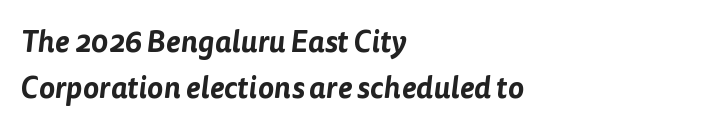
The image shows 30 px sans-serif type; set left-aligned, normal line spacing (1.55x), normal letter spacing, not underlined; low stroke contrast and a medium x-height.
